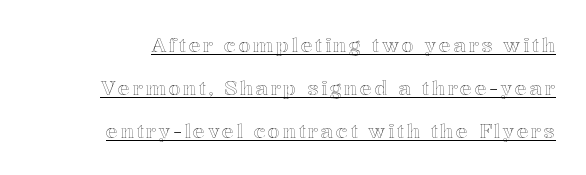
The image shows 20 px text type, upright; set loose line spacing (2.15x), underlined.
